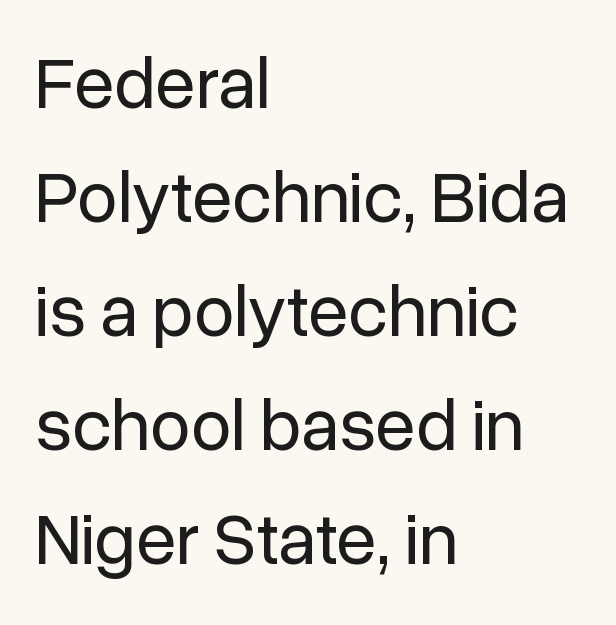
Q: Is the text bold? A: No.
Q: Is the text italic (slanted)? A: No, it is upright.
Q: Is the typeface a serif or a sans-serif typeface? A: Sans-serif.
Q: Is the text underlined? A: No.
Q: How is the paragraph aligned? A: Left-aligned.
Q: Is the spacing between letters normal or unusually wide? A: Normal.
Q: Is the spacing between lines tight, normal or loose? A: Normal.
Q: Width (condensed, normal, or wide)? A: Normal.
Q: Stroke contrast? A: Low.
Q: x-height? A: Medium.
Q: Monospaced? A: No.
